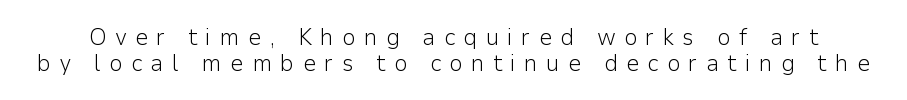
Q: Is the text bold? A: No.
Q: Is the text italic (slanted)? A: No, it is upright.
Q: Is the text underlined? A: No.
Q: Is the spacing between letters normal or unusually wide? A: Unusually wide.
Q: Is the spacing between lines tight, normal or loose? A: Tight.
